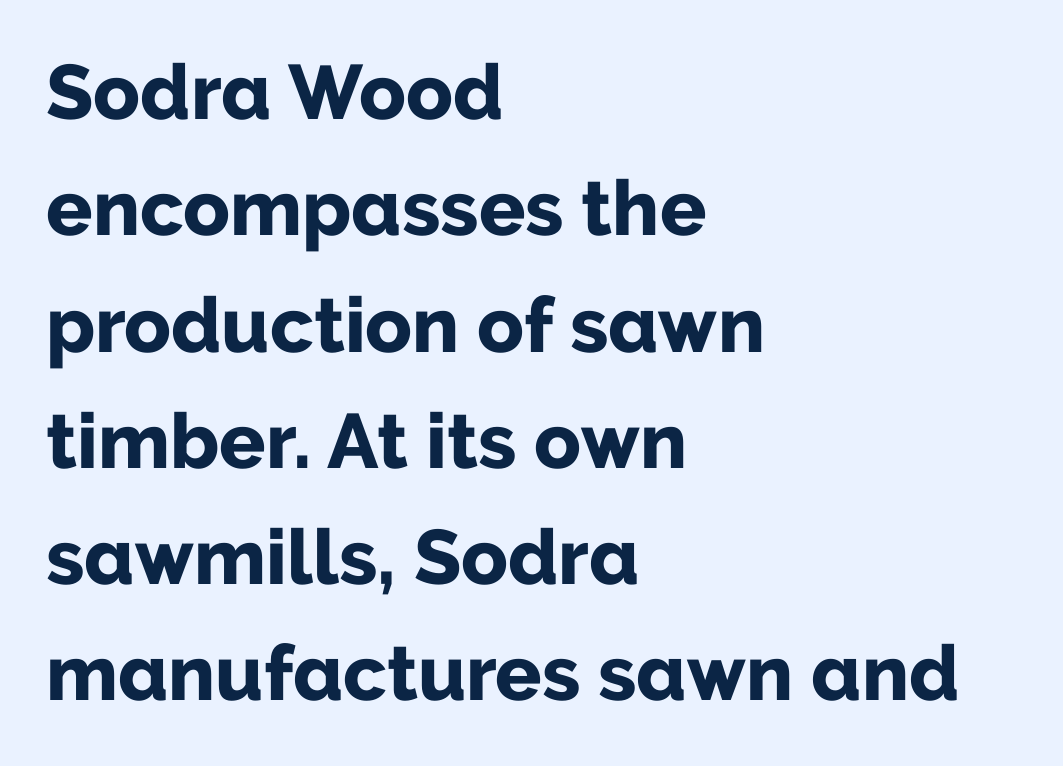
The text block is weighted toward the left margin, trailing off unevenly rightward. The specimen reads as upright at a glance. Standard letterfit; no display-style spreading of the glyphs. Compared with an ordinary text face, these strokes are far heavier — a full bold.
